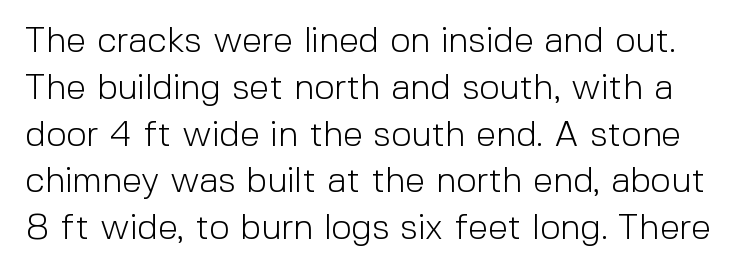
The image shows 36 px light sans-serif type, upright; set normal line spacing (1.3x), normal letter spacing, not underlined; a medium x-height.
